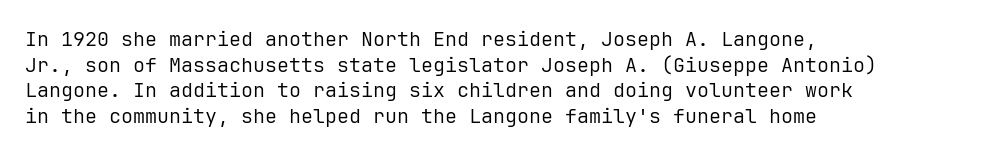
The image shows 20 px text type, upright; set left-aligned, normal line spacing (1.28x), normal letter spacing, not underlined.
